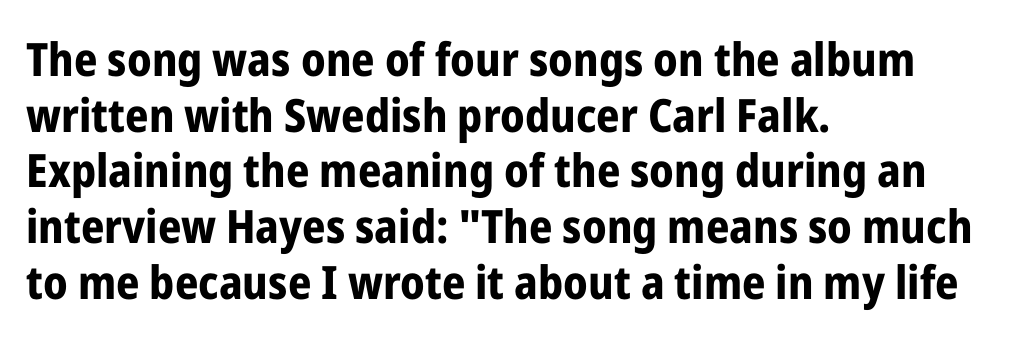
Compared with an ordinary text face, these strokes are far heavier — a full bold. Every row of glyphs begins at an identical x-position on the left. Rendered with straight, roman letterforms. Any mark beneath the type? The region is blank. Type style note: lacks serifs. A typesetter would call this zero additional tracking.
